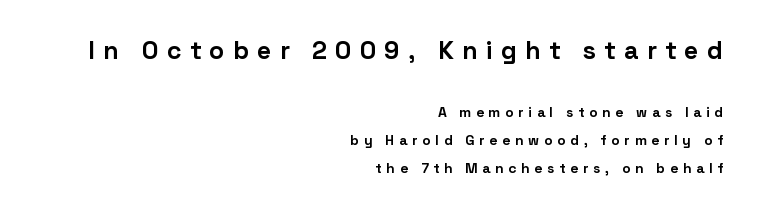
Q: Is the text bold? A: Yes.
Q: Is the text italic (slanted)? A: No, it is upright.
Q: Is the text underlined? A: No.
Q: How is the paragraph aligned? A: Right-aligned.
Q: Is the spacing between letters normal or unusually wide? A: Unusually wide.
Q: Is the spacing between lines tight, normal or loose? A: Loose.
Q: Which block of text is set in a larger size, the first (top) or the second (bottom)? A: The first (top) one.
